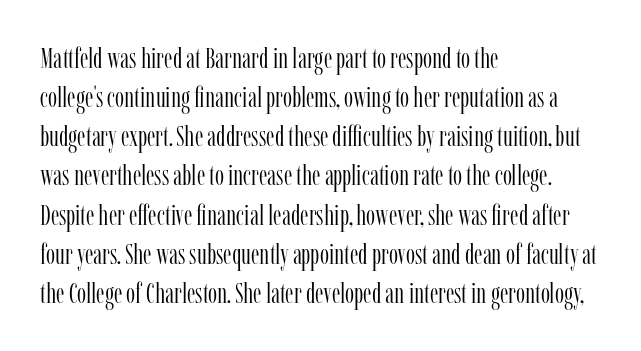
The image shows 29 px light, condensed serif type, upright; set left-aligned, normal line spacing (1.35x), normal letter spacing, not underlined; low stroke contrast and a medium x-height.
